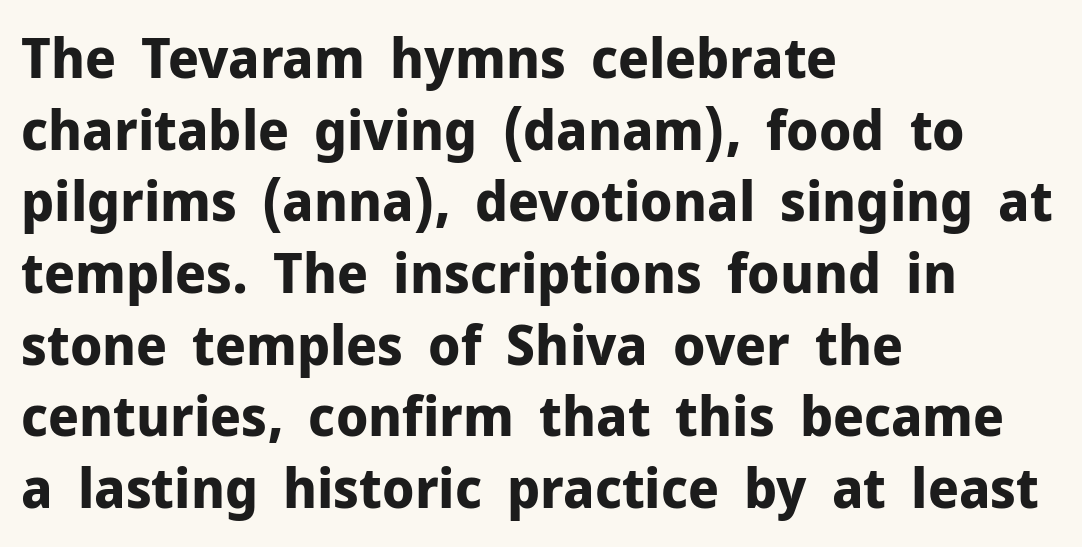
The image shows 56 px bold sans-serif type, upright; set left-aligned, normal line spacing (1.28x), normal letter spacing, not underlined; low stroke contrast and a medium x-height.
